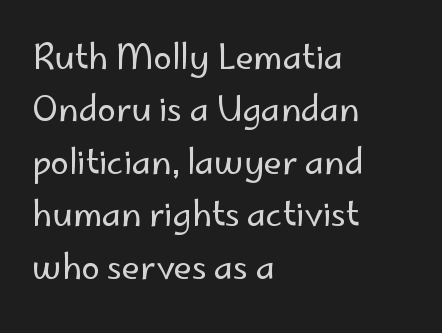
Q: Is the text bold? A: No.
Q: Is the text italic (slanted)? A: No, it is upright.
Q: Is the typeface a serif or a sans-serif typeface? A: Sans-serif.
Q: Is the text underlined? A: No.
Q: How is the paragraph aligned? A: Left-aligned.
Q: Is the spacing between letters normal or unusually wide? A: Normal.
Q: Is the spacing between lines tight, normal or loose? A: Normal.
Q: Width (condensed, normal, or wide)? A: Normal.
Q: Stroke contrast? A: Low.
Q: x-height? A: Small.
Q: Monospaced? A: No.
